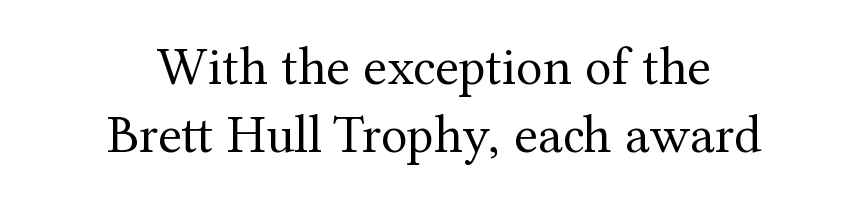
Q: Is the text bold? A: No.
Q: Is the text italic (slanted)? A: No, it is upright.
Q: Is the typeface a serif or a sans-serif typeface? A: Serif.
Q: Is the text underlined? A: No.
Q: How is the paragraph aligned? A: Centered.
Q: Is the spacing between letters normal or unusually wide? A: Normal.
Q: Width (condensed, normal, or wide)? A: Normal.
Q: Stroke contrast? A: Medium.
Q: x-height? A: Medium.
Q: Monospaced? A: No.
